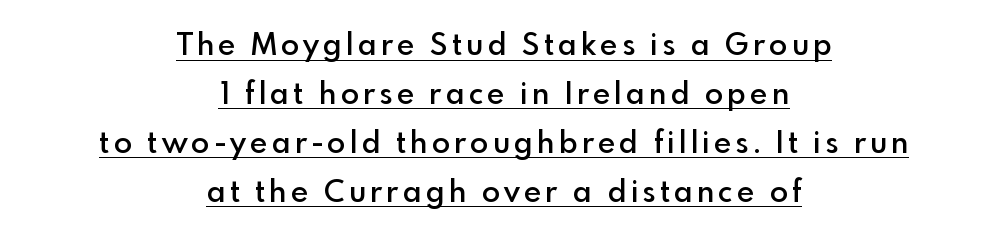
The glyphs have the mass of a demibold cut, below bold. Do the letters lean? They stand straight. Successive baselines arrive at the customary interval. Think of a printed novel: that variable character pitch is what you see here.
